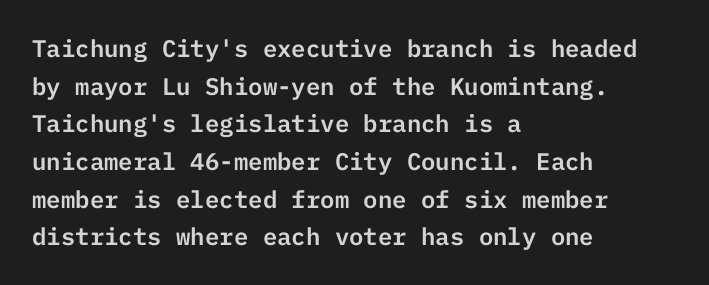
Students, observe: this is what conventionally led text looks like. When letters stand straight like this, we call the style roman or upright. Horizontally, the lines are justified to the leading edge only. The type is set solid horizontally, with unmodified tracking. The baseline area is clear.
